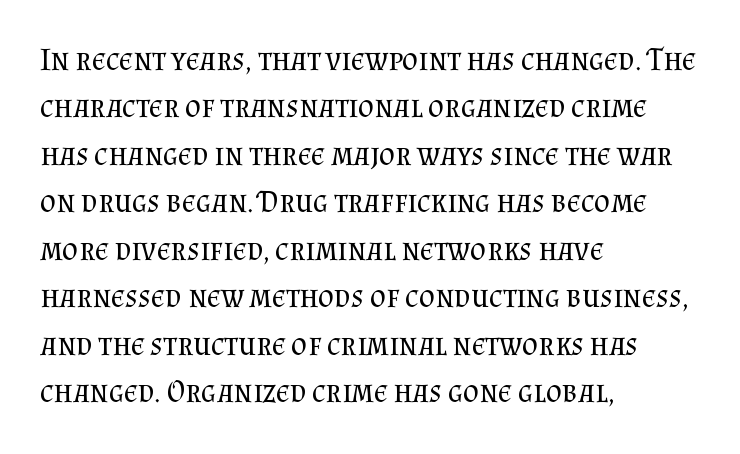
{"serif": "yes", "italic": "no", "bold": "no", "weight": "regular", "width": "normal", "stroke_contrast": "medium", "x_height": "small", "monospaced": "no", "underline": "no", "align": "left", "line_spacing": "normal", "line_spacing_ratio": 1.53, "letter_spacing": "normal", "letter_spacing_em": 0.0, "glyph_px": 31}
